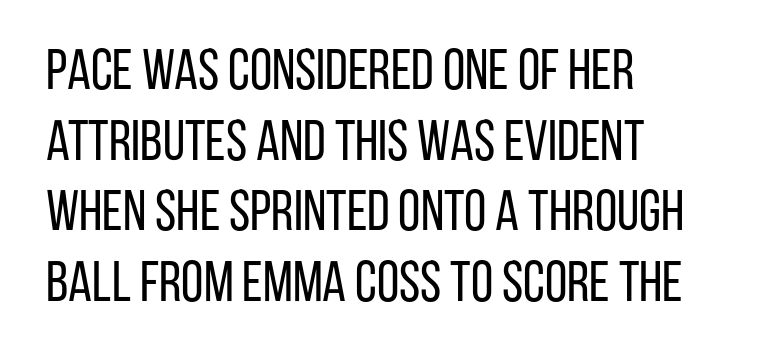
The image shows 57 px regular-weight, condensed sans-serif type, upright; set left-aligned, line spacing 1.24x, normal letter spacing, not underlined; low stroke contrast and a large x-height.
